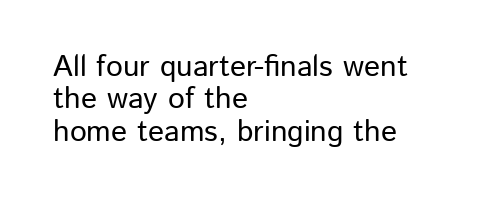
Inter-character spacing is left at the font's built-in metrics. Examine the stroke ends and you'll find no serifs. Descenders are the only things crossing below the line. Think of a printed novel: that variable character pitch is what you see here. Compared with typical paragraphs, the rows here are closer together. The lettering stays uniformly vertical, giving the passage a roman look.
